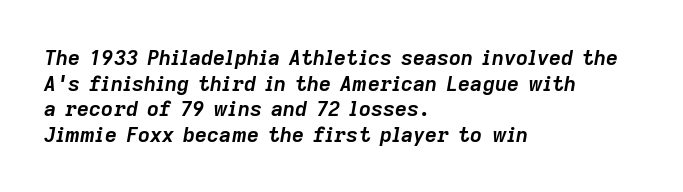
{"italic": "yes", "lean": "right", "slant_degrees": 9, "bold": "yes", "underline": "no", "align": "left", "line_spacing_ratio": 1.22, "letter_spacing": "normal", "letter_spacing_em": 0.0, "glyph_px": 21}
